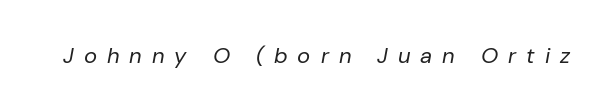
Q: Is the text bold? A: No.
Q: Is the text italic (slanted)? A: Yes, it leans right by about 10 degrees.
Q: Is the text underlined? A: No.
Q: Is the spacing between letters normal or unusually wide? A: Unusually wide.
